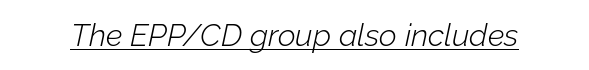
{"italic": "yes", "lean": "right", "slant_degrees": 12, "bold": "no", "weight": "light", "width": "normal", "stroke_contrast": "low", "x_height": "medium", "monospaced": "no", "underline": "yes", "letter_spacing": "normal", "letter_spacing_em": 0.0, "glyph_px": 31}
